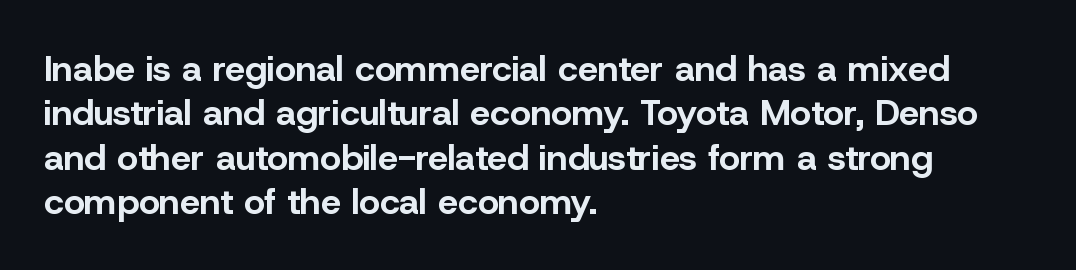
Posture: straight, roman, zero tilt. The strip under each line holds only bare page. The face used here is proportionally spaced, like ordinary book or web type. How are the letters spaced? Ordinarily, with no added tracking. Examine the stroke ends and you'll find no serifs. This sample is left-justified, so line endings fall wherever the words run out.
